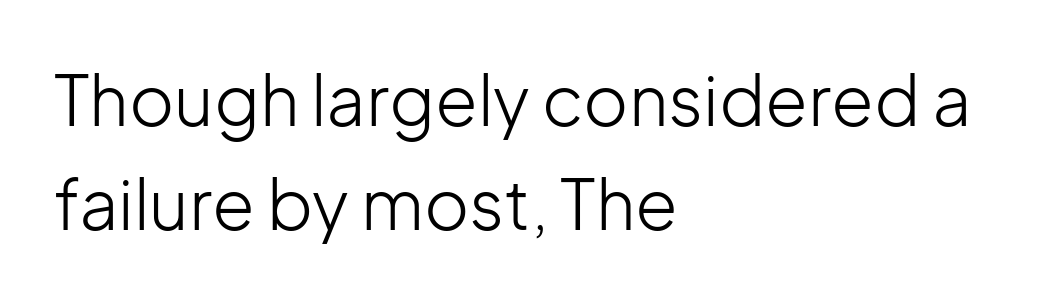
Q: Is the text bold? A: No.
Q: Is the text italic (slanted)? A: No, it is upright.
Q: Is the typeface a serif or a sans-serif typeface? A: Sans-serif.
Q: Is the text underlined? A: No.
Q: How is the paragraph aligned? A: Left-aligned.
Q: Is the spacing between letters normal or unusually wide? A: Normal.
Q: Is the spacing between lines tight, normal or loose? A: Normal.
Q: Width (condensed, normal, or wide)? A: Normal.
Q: Stroke contrast? A: Low.
Q: x-height? A: Medium.
Q: Monospaced? A: No.
